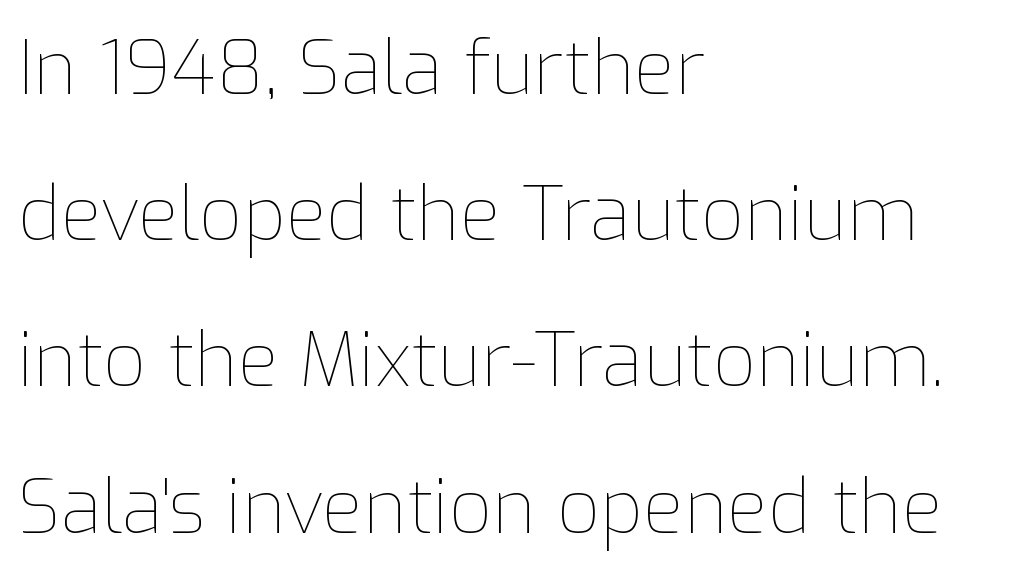
The image shows 75 px thin type, upright; set left-aligned, loose line spacing (1.95x), normal letter spacing, not underlined; low stroke contrast and a medium x-height.
